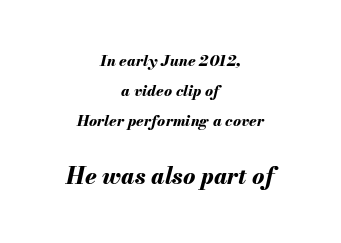
Q: Is the text bold? A: Yes.
Q: Is the text italic (slanted)? A: Yes, it leans right by about 13 degrees.
Q: Is the text underlined? A: No.
Q: How is the paragraph aligned? A: Centered.
Q: Is the spacing between letters normal or unusually wide? A: Normal.
Q: Is the spacing between lines tight, normal or loose? A: Loose.
Q: Which block of text is set in a larger size, the first (top) or the second (bottom)? A: The second (bottom) one.
